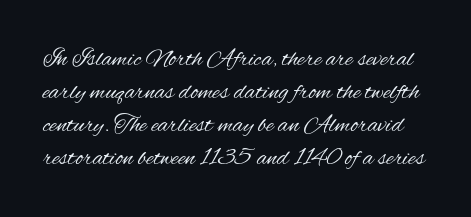
{"bold": "no", "underline": "no", "line_spacing": "normal", "line_spacing_ratio": 1.32, "letter_spacing": "normal", "letter_spacing_em": 0.0, "glyph_px": 25}
